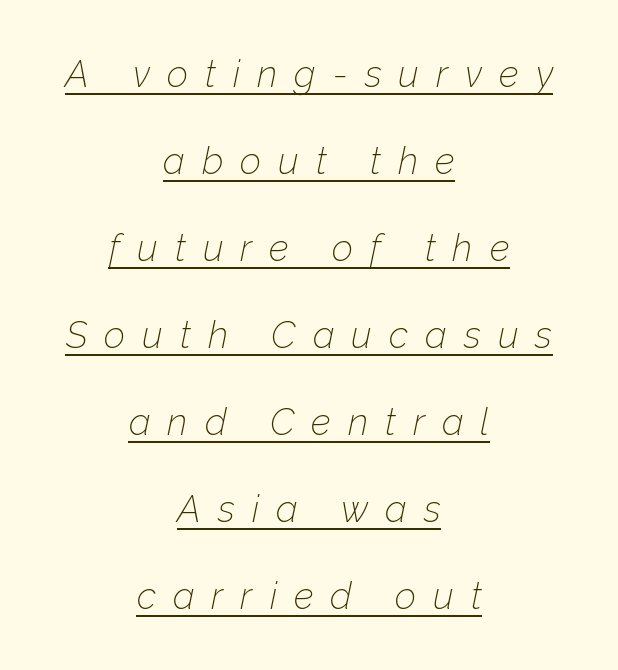
Q: Is the text bold? A: No.
Q: Is the text italic (slanted)? A: Yes, it leans right by about 12 degrees.
Q: Is the text underlined? A: Yes.
Q: How is the paragraph aligned? A: Centered.
Q: Is the spacing between letters normal or unusually wide? A: Unusually wide.
Q: Is the spacing between lines tight, normal or loose? A: Loose.
Q: Width (condensed, normal, or wide)? A: Normal.
Q: Stroke contrast? A: Low.
Q: x-height? A: Medium.
Q: Monospaced? A: No.
